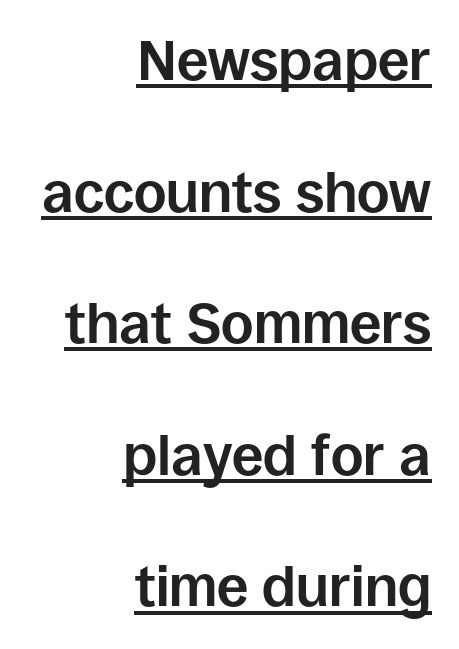
Q: Is the text bold? A: Yes.
Q: Is the text italic (slanted)? A: No, it is upright.
Q: Is the typeface a serif or a sans-serif typeface? A: Sans-serif.
Q: Is the text underlined? A: Yes.
Q: How is the paragraph aligned? A: Right-aligned.
Q: Is the spacing between letters normal or unusually wide? A: Normal.
Q: Is the spacing between lines tight, normal or loose? A: Loose.
Q: Width (condensed, normal, or wide)? A: Normal.
Q: Stroke contrast? A: Low.
Q: x-height? A: Large.
Q: Monospaced? A: No.
